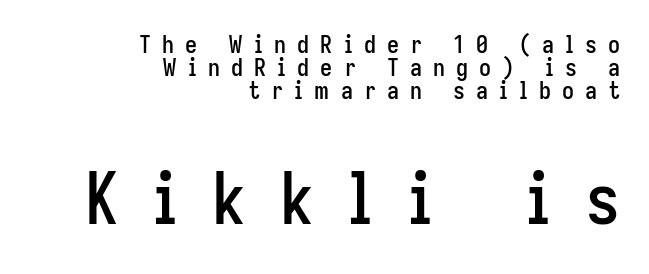
Lines of text with bare space underneath. This sample uses expanded letter spacing, leaving extra air between glyphs. Do the characters align in a grid? No, the font is proportional. Stroke terminals: plain, sans-serif. Every character sits straight up, as roman type does. If you drew a ruler down the right edge, every line would touch it.
